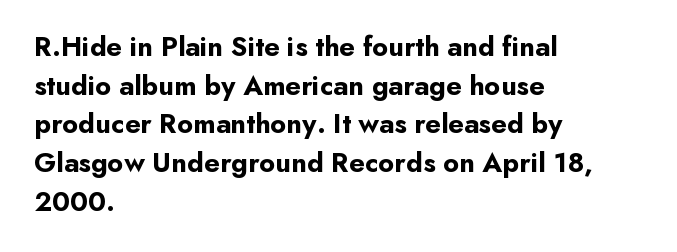
Q: Is the text bold? A: Yes.
Q: Is the text italic (slanted)? A: No, it is upright.
Q: Is the typeface a serif or a sans-serif typeface? A: Sans-serif.
Q: Is the text underlined? A: No.
Q: How is the paragraph aligned? A: Left-aligned.
Q: Is the spacing between letters normal or unusually wide? A: Normal.
Q: Is the spacing between lines tight, normal or loose? A: Normal.
Q: Width (condensed, normal, or wide)? A: Normal.
Q: Stroke contrast? A: Low.
Q: x-height? A: Small.
Q: Monospaced? A: No.
